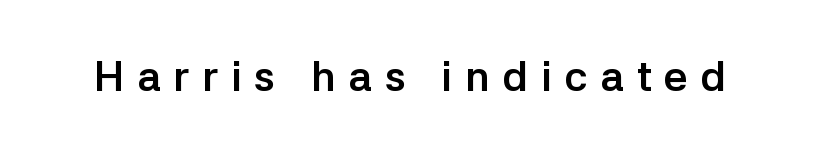
On the weight axis this lands at bold, roughly 700. Honestly, the letter spacing is so wide it's the main thing you notice. Does the lettering tilt? It doesn't — this is upright. Spacing verdict: proportional, widths tailored to each character. The designer went with a sans here, leaving each stem footless. Quick note: underline off.
